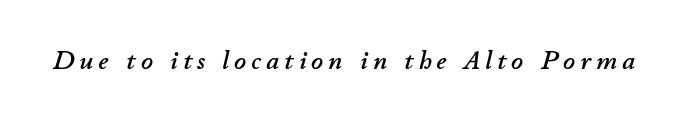
{"italic": "yes", "lean": "right", "slant_degrees": 11, "underline": "no", "letter_spacing": "wide", "letter_spacing_em": 0.2, "glyph_px": 26}
